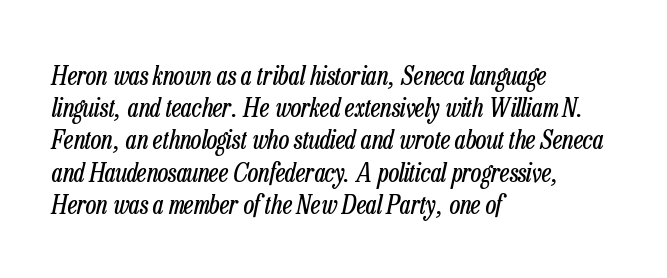
Q: Is the text bold? A: No.
Q: Is the text italic (slanted)? A: Yes, it leans right by about 13 degrees.
Q: Is the text underlined? A: No.
Q: How is the paragraph aligned? A: Left-aligned.
Q: Is the spacing between letters normal or unusually wide? A: Normal.
